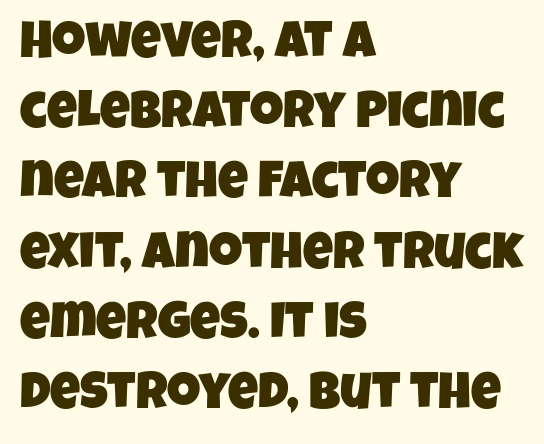
The font family rendered here belongs to the sans-serif group. Nobody drew a line under any word here. Do the characters align in a grid? No, the font is proportional. Glyph-to-glyph distance matches everyday printed text. Is there much room between lines? A standard amount, neither cramped nor airy.
